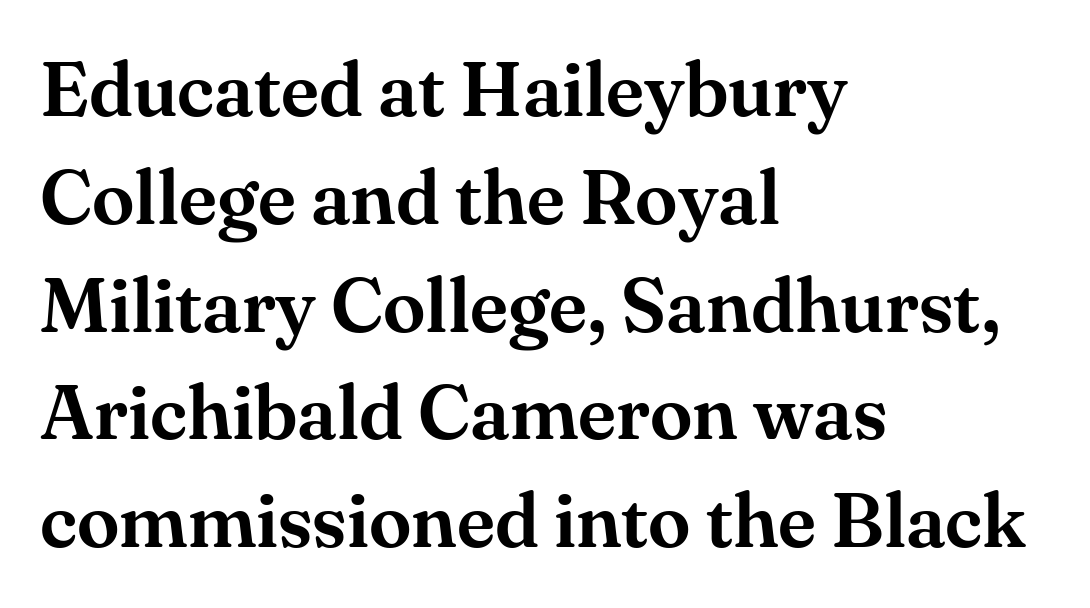
The gaps between neighbouring characters are ordinary and unremarkable. The paragraph has a hard left edge and a soft right edge. Notice how the stems are strictly vertical — no italics here. A typesetter would call this leading conventional body-copy spacing.
